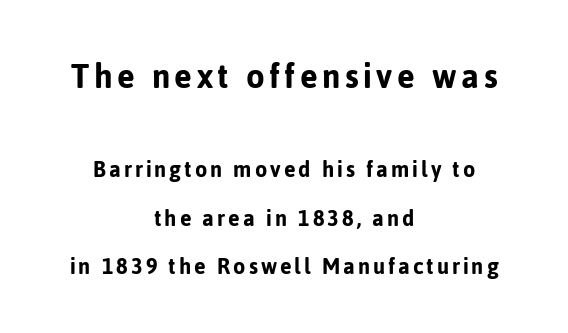
The zone under the glyphs is completely vacant. These lines are centered, leaving both edges ragged. Spacing verdict: proportional, widths tailored to each character. The letters stand straight up with perfectly vertical stems. Serif or sans? Sans — the stroke terminals are bare.
